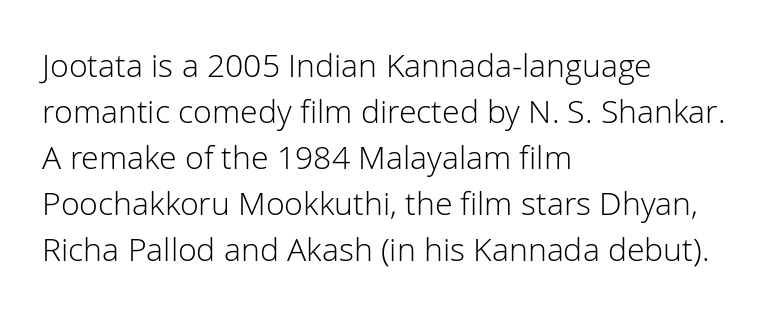
Q: Is the text bold? A: No.
Q: Is the text italic (slanted)? A: No, it is upright.
Q: Is the typeface a serif or a sans-serif typeface? A: Sans-serif.
Q: Is the text underlined? A: No.
Q: How is the paragraph aligned? A: Left-aligned.
Q: Is the spacing between letters normal or unusually wide? A: Normal.
Q: Is the spacing between lines tight, normal or loose? A: Normal.
Q: Width (condensed, normal, or wide)? A: Normal.
Q: Stroke contrast? A: Low.
Q: x-height? A: Medium.
Q: Monospaced? A: No.
